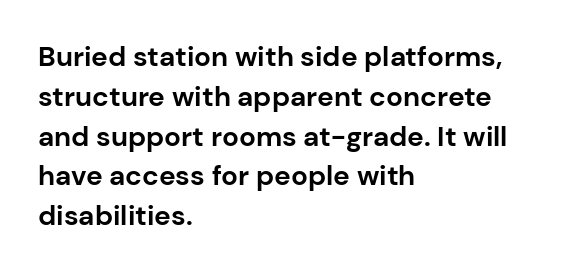
Q: Is the text bold? A: Yes.
Q: Is the text italic (slanted)? A: No, it is upright.
Q: Is the typeface a serif or a sans-serif typeface? A: Sans-serif.
Q: Is the text underlined? A: No.
Q: How is the paragraph aligned? A: Left-aligned.
Q: Is the spacing between letters normal or unusually wide? A: Normal.
Q: Is the spacing between lines tight, normal or loose? A: Normal.
Q: Width (condensed, normal, or wide)? A: Normal.
Q: Stroke contrast? A: Low.
Q: x-height? A: Medium.
Q: Monospaced? A: No.
